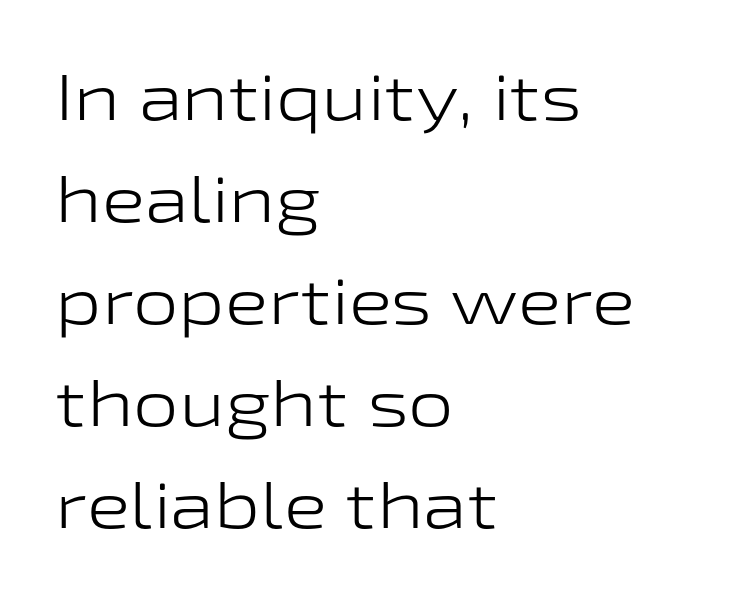
Q: Is the text bold? A: No.
Q: Is the text italic (slanted)? A: No, it is upright.
Q: Is the typeface a serif or a sans-serif typeface? A: Sans-serif.
Q: Is the text underlined? A: No.
Q: How is the paragraph aligned? A: Left-aligned.
Q: Is the spacing between letters normal or unusually wide? A: Normal.
Q: Is the spacing between lines tight, normal or loose? A: Normal.
Q: Width (condensed, normal, or wide)? A: Wide.
Q: Stroke contrast? A: Low.
Q: x-height? A: Medium.
Q: Monospaced? A: No.
